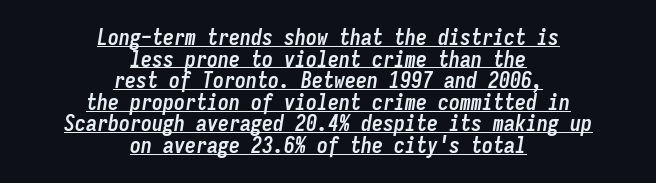
{"italic": "yes", "lean": "right", "slant_degrees": 9, "bold": "yes", "underline": "yes", "align": "center", "line_spacing": "tight", "line_spacing_ratio": 0.98, "letter_spacing": "normal", "letter_spacing_em": 0.0, "glyph_px": 22}
